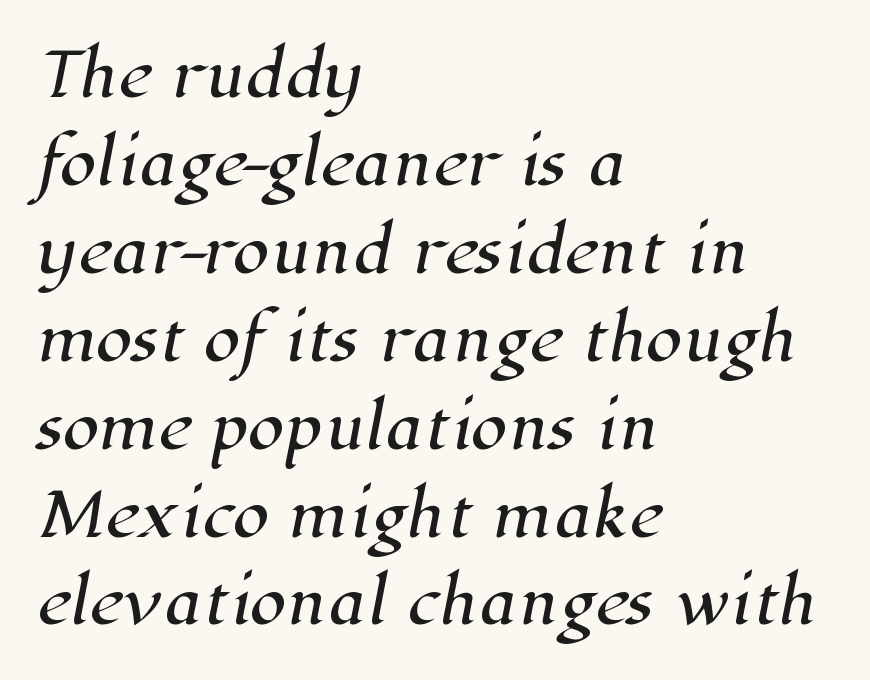
The letters advance in unequal steps, a hallmark of proportional type. Look at the bottom of the vertical strokes: they flare into serifs here. Reading down the block, your eye returns to a fixed left position each line. Here the glyphs are tracked normally, forming tight word shapes.
